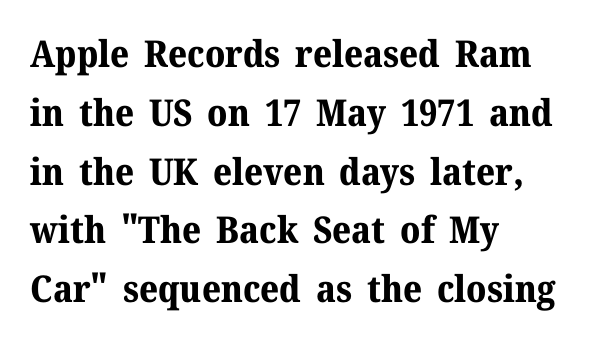
{"serif": "yes", "italic": "no", "bold": "yes", "weight": "bold", "width": "normal", "stroke_contrast": "medium", "x_height": "medium", "monospaced": "no", "underline": "no", "align": "left", "line_spacing": "normal", "line_spacing_ratio": 1.59, "letter_spacing": "normal", "letter_spacing_em": 0.0, "glyph_px": 37}
